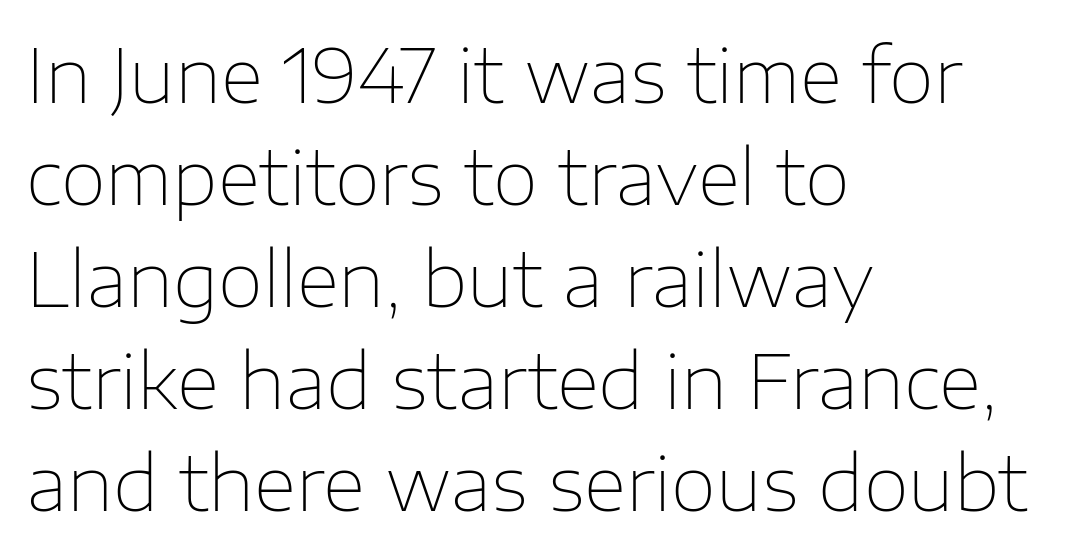
The image shows 74 px thin sans-serif type, upright; set left-aligned, normal line spacing (1.38x), normal letter spacing, not underlined; low stroke contrast and a medium x-height.
